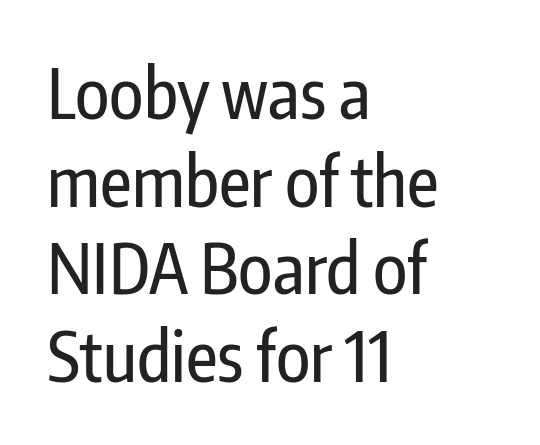
You could not count columns in this text — the font is proportionally spaced. Look at the tracking — it's just the regular setting, nothing added. The baseline area is clear. The compositor pushed each line to the left boundary. Look at the bottom of the vertical strokes: they stop flat, with no serifs.
